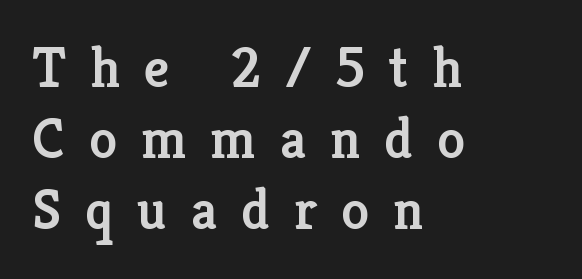
The image shows 56 px semibold serif type, upright; set left-aligned, normal line spacing (1.27x), unusually wide letter spacing (+0.43 em), not underlined; low stroke contrast and a medium x-height.
